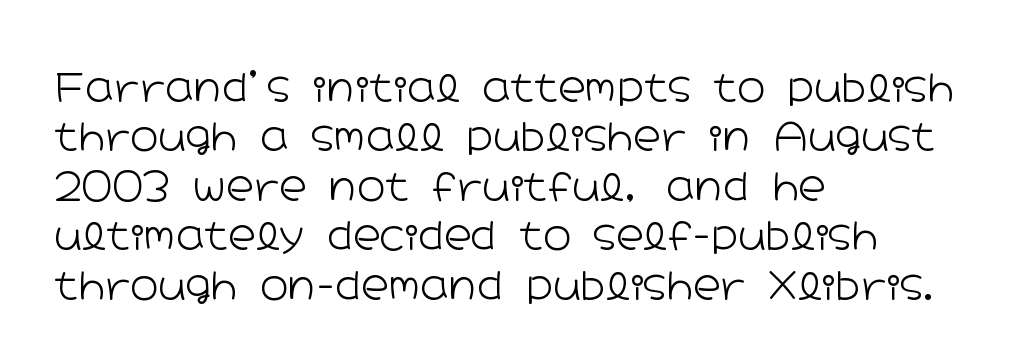
{"serif": "no", "italic": "no", "bold": "no", "weight": "light", "width": "wide", "stroke_contrast": "low", "x_height": "medium", "monospaced": "no", "underline": "no", "align": "left", "line_spacing": "normal", "line_spacing_ratio": 1.3, "letter_spacing": "normal", "letter_spacing_em": 0.0, "glyph_px": 38}
